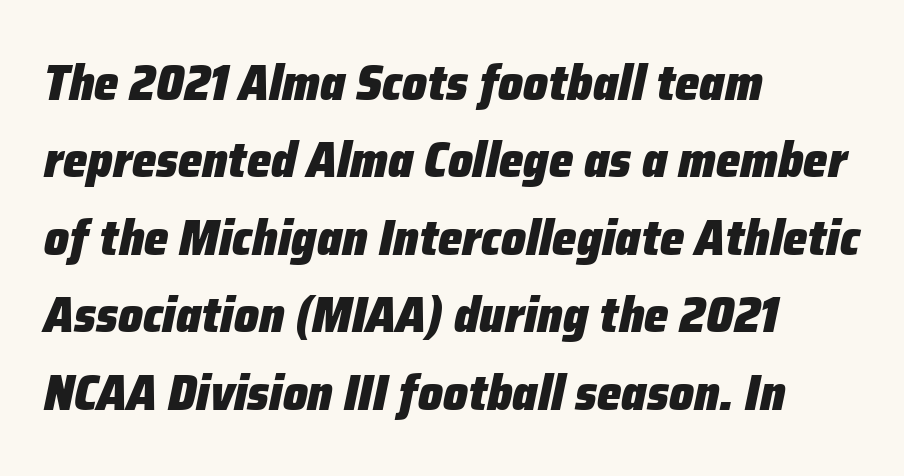
{"italic": "yes", "lean": "right", "slant_degrees": 12, "bold": "yes", "weight": "heavy", "width": "normal", "stroke_contrast": "low", "x_height": "medium", "monospaced": "no", "underline": "no", "align": "left", "line_spacing": "normal", "line_spacing_ratio": 1.58, "letter_spacing": "normal", "letter_spacing_em": 0.0, "glyph_px": 49}
